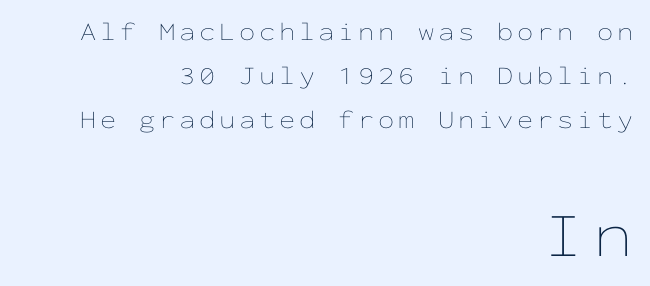
The image shows 64 px thin, wide type, upright, monospaced; set right-aligned, normal line spacing (1.7x), not underlined; the second (bottom) block is 2.46x larger; low stroke contrast and a medium x-height.
